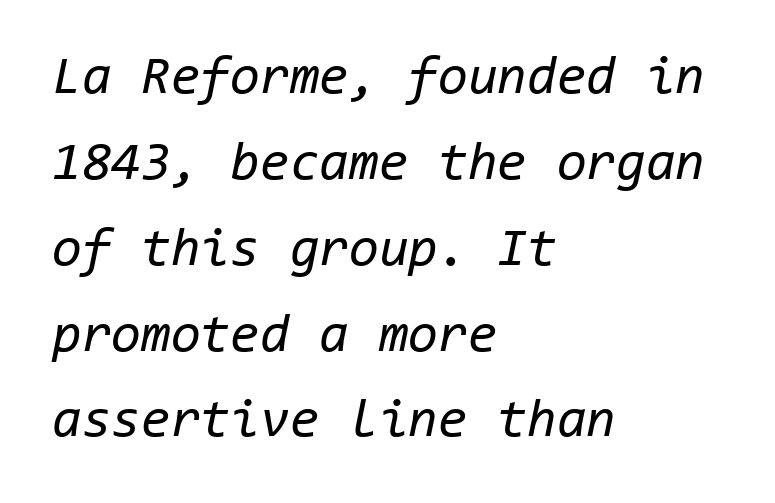
Q: Is the text bold? A: No.
Q: Is the text italic (slanted)? A: Yes, it leans right by about 11 degrees.
Q: Is the text underlined? A: No.
Q: How is the paragraph aligned? A: Left-aligned.
Q: Is the spacing between letters normal or unusually wide? A: Normal.
Q: Is the spacing between lines tight, normal or loose? A: Normal.
Q: Width (condensed, normal, or wide)? A: Normal.
Q: Stroke contrast? A: Low.
Q: x-height? A: Medium.
Q: Monospaced? A: Yes.
